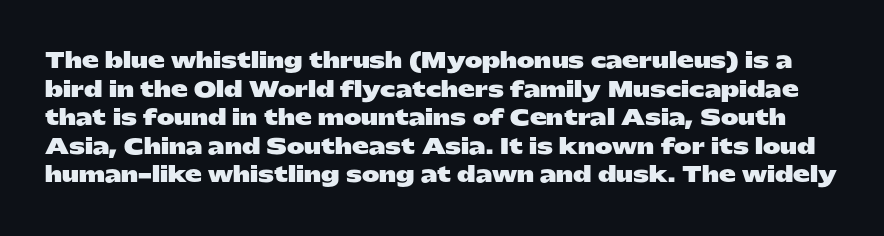
Q: Is the text bold? A: Yes.
Q: Is the text italic (slanted)? A: No, it is upright.
Q: Is the text underlined? A: No.
Q: Is the spacing between letters normal or unusually wide? A: Normal.
Q: Is the spacing between lines tight, normal or loose? A: Normal.
